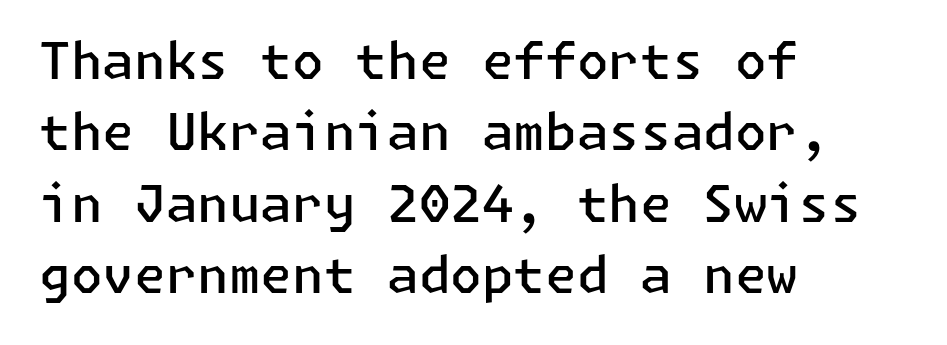
Q: Is the text bold? A: Semi-bold.
Q: Is the text italic (slanted)? A: No, it is upright.
Q: Is the typeface a serif or a sans-serif typeface? A: Sans-serif.
Q: Is the text underlined? A: No.
Q: How is the paragraph aligned? A: Left-aligned.
Q: Is the spacing between letters normal or unusually wide? A: Normal.
Q: Is the spacing between lines tight, normal or loose? A: Normal.
Q: Width (condensed, normal, or wide)? A: Normal.
Q: Stroke contrast? A: Low.
Q: x-height? A: Medium.
